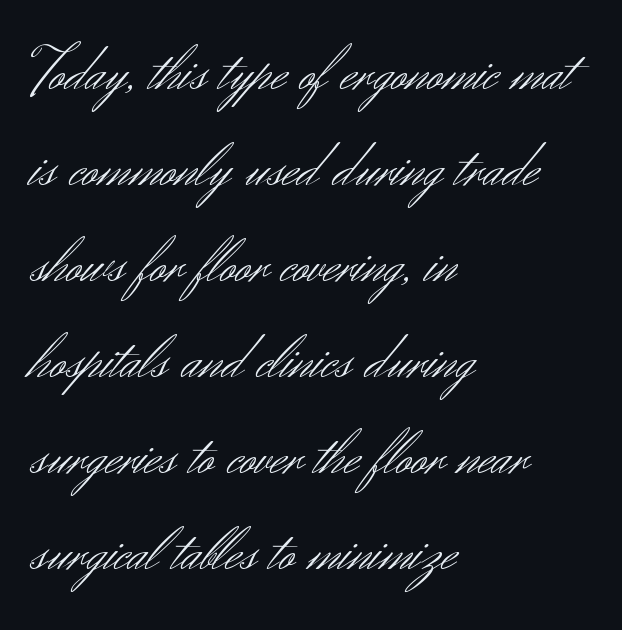
{"serif": "no", "bold": "no", "weight": "light", "width": "normal", "stroke_contrast": "medium", "x_height": "small", "monospaced": "no", "underline": "no", "align": "left", "line_spacing": "normal", "line_spacing_ratio": 1.5, "letter_spacing": "normal", "letter_spacing_em": 0.0, "glyph_px": 64}
